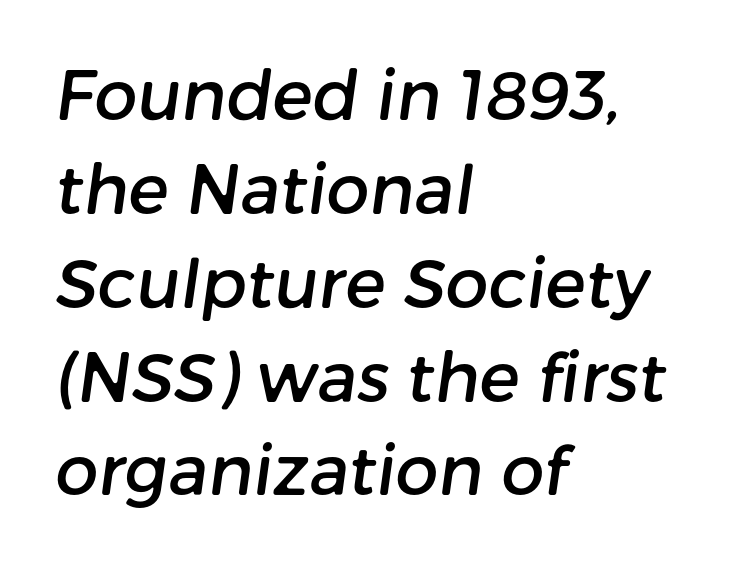
The image shows 68 px sans-serif type; set left-aligned, normal line spacing (1.38x), normal letter spacing, not underlined; low stroke contrast and a medium x-height.
